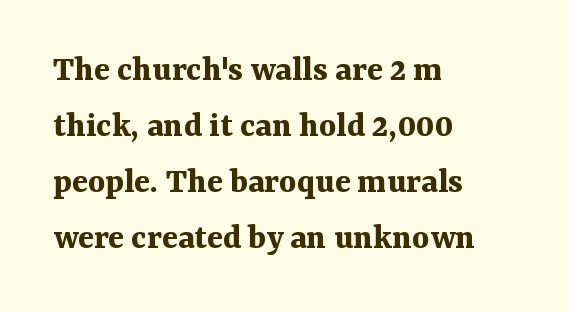
Q: Is the text bold? A: Yes.
Q: Is the text italic (slanted)? A: No, it is upright.
Q: Is the typeface a serif or a sans-serif typeface? A: Serif.
Q: Is the text underlined? A: No.
Q: How is the paragraph aligned? A: Left-aligned.
Q: Is the spacing between letters normal or unusually wide? A: Normal.
Q: Is the spacing between lines tight, normal or loose? A: Normal.
Q: Width (condensed, normal, or wide)? A: Normal.
Q: Stroke contrast? A: Medium.
Q: x-height? A: Medium.
Q: Monospaced? A: No.
